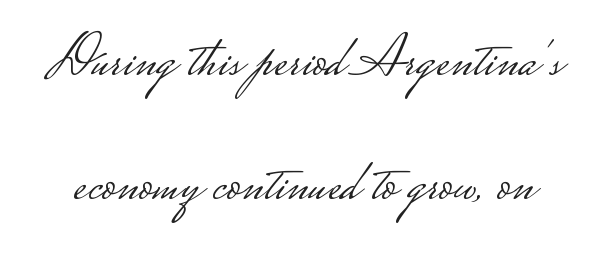
The image shows 60 px light, wide sans-serif type; set loose line spacing (2.06x), normal letter spacing, not underlined; low stroke contrast.
